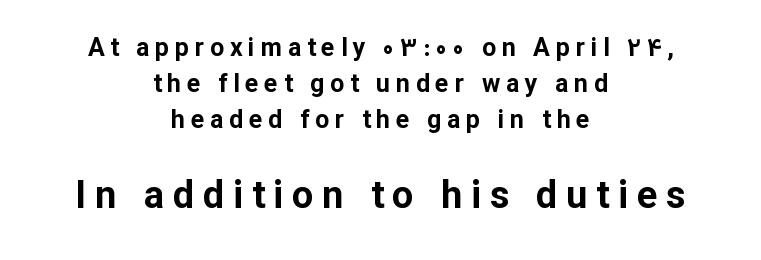
A dark, heavy texture on the line: the type is bold. This sample is center-justified, so both line endings float freely. The zone under the glyphs is completely vacant. Every stem runs plumb, perpendicular to the baseline. Is there much room between lines? A standard amount, neither cramped nor airy.
